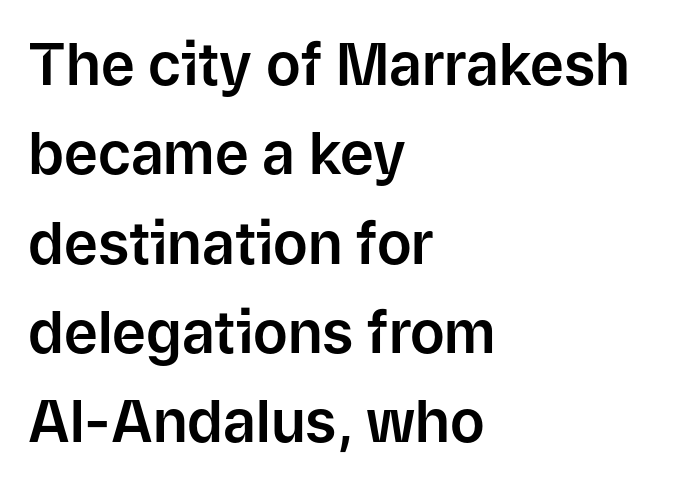
The image shows 58 px sans-serif type, upright; set left-aligned, normal line spacing (1.54x), normal letter spacing, not underlined; low stroke contrast and a medium x-height.
